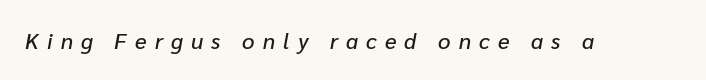
Decoration check: the copy has no underline. The letters are spread apart with noticeably loose tracking. Looking at the ascenders, they clearly lean.
